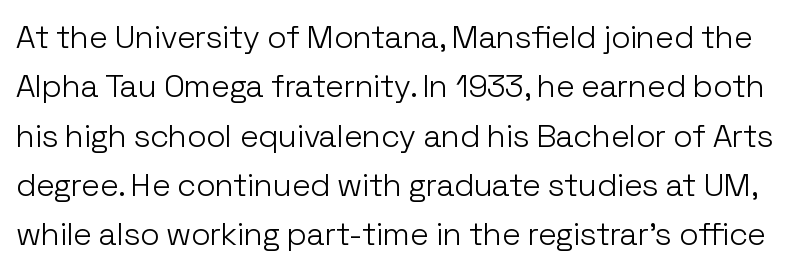
In terms of letterspacing, this is plain default setting. Rendered with straight, roman letterforms. Is there much room between lines? A standard amount, neither cramped nor airy. No chunkiness to these letters — they're not bold.
